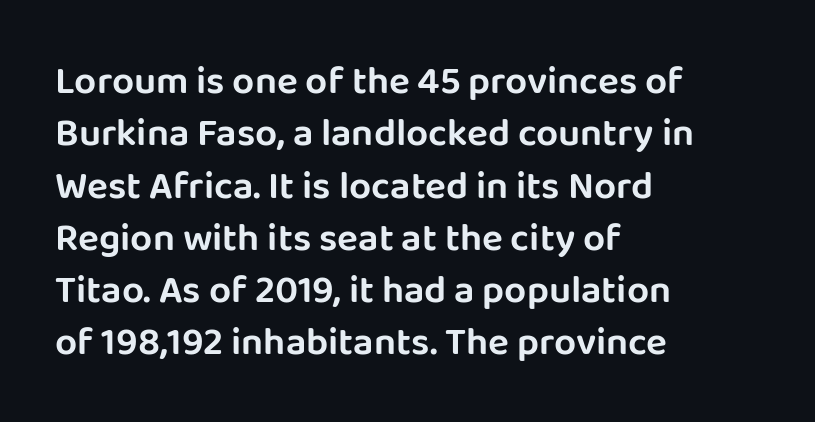
The image shows 39 px sans-serif type, upright; set left-aligned, normal line spacing (1.34x), normal letter spacing, not underlined; low stroke contrast and a large x-height.
